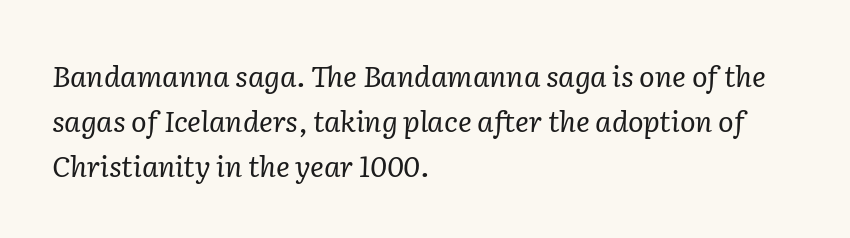
Lines of text with bare space underneath. Serifs: yes, visible at the terminals of the letterforms. Character widths vary here, with narrow letters taking less room than wide ones. If you drew a line through each stem, it would be angled.
